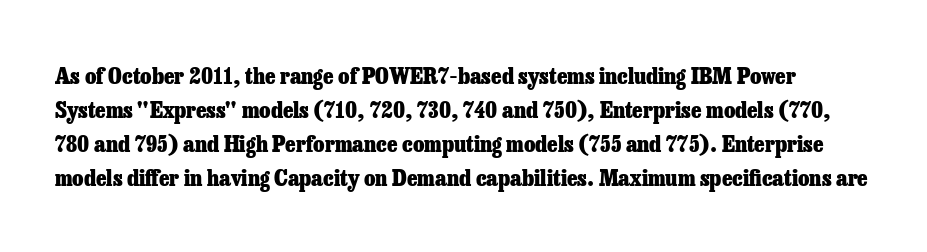
Q: Is the text bold? A: Yes.
Q: Is the text italic (slanted)? A: No, it is upright.
Q: Is the text underlined? A: No.
Q: Is the spacing between letters normal or unusually wide? A: Normal.
Q: Is the spacing between lines tight, normal or loose? A: Normal.
